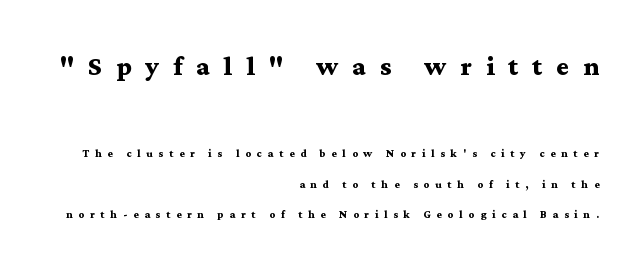
The image shows 34 px semibold, wide serif type, upright; set right-aligned, loose line spacing (2.18x), unusually wide letter spacing (+0.41 em), not underlined; the first (top) block is 2.43x larger; medium stroke contrast and a medium x-height.
